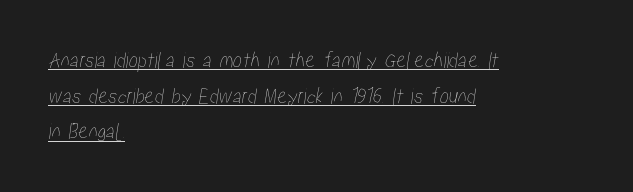
{"underline": "yes", "align": "left", "line_spacing": "normal", "line_spacing_ratio": 1.55, "letter_spacing": "normal", "letter_spacing_em": 0.0, "glyph_px": 23}
